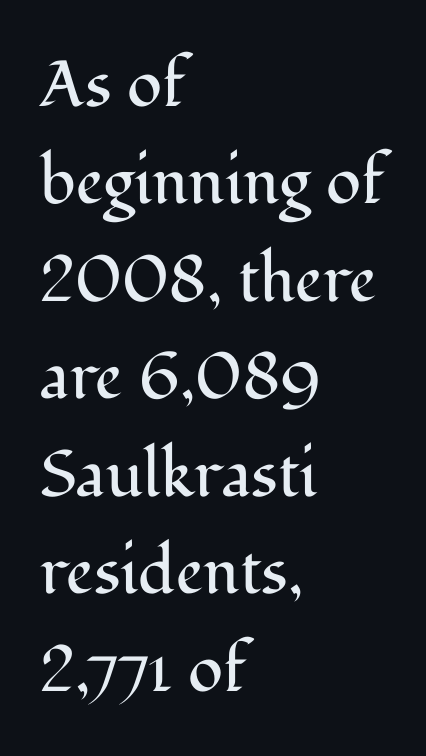
A clean baseline with only descenders dipping below it. Rendered with straight, roman letterforms. In CSS terms this would be text-align: left. Font category for this specimen: serif. No heavy texture on the line: the type isn't bold. Observe the ordinary spacing: letters are neighbours, not strangers.
